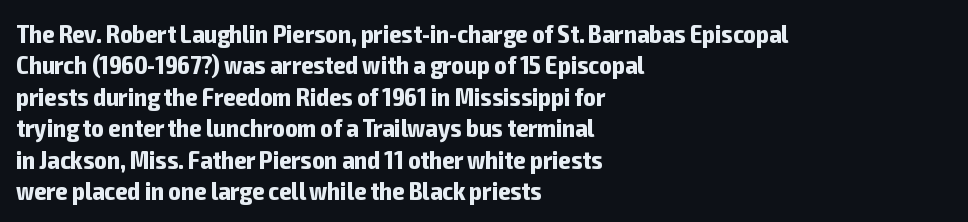
The image shows 26 px bold type, upright; set left-aligned, line spacing 1.21x, normal letter spacing, not underlined.
